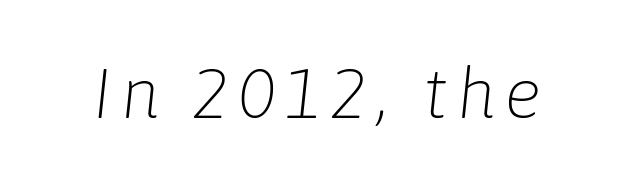
The glyphs look as if they've been sheared to an angle. The face used here is proportionally spaced, like ordinary book or web type. Just letters on the line, the space beneath them empty. Bold? No — there's no thickening of the strokes.
